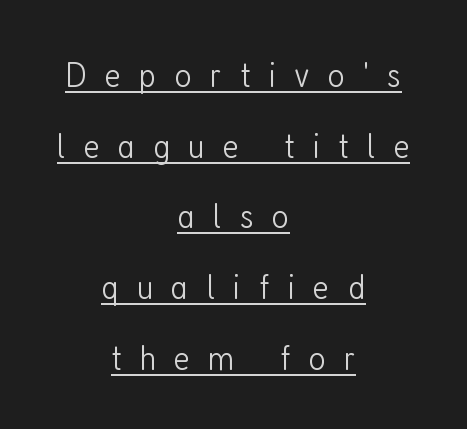
The image shows 37 px light, condensed sans-serif type, upright; set centered, loose line spacing (1.91x), unusually wide letter spacing (+0.49 em), underlined; low stroke contrast and a medium x-height.
